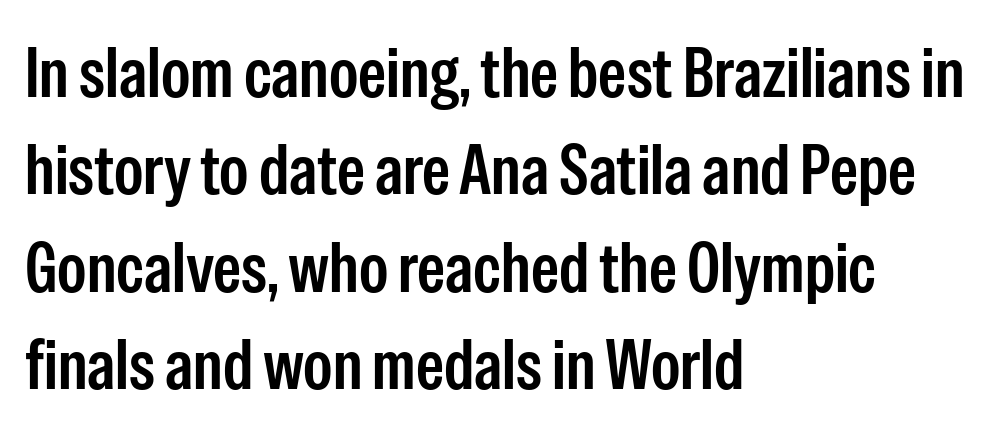
The image shows 71 px semibold, condensed sans-serif type, upright; set left-aligned, normal line spacing (1.37x), normal letter spacing, not underlined; low stroke contrast and a medium x-height.
